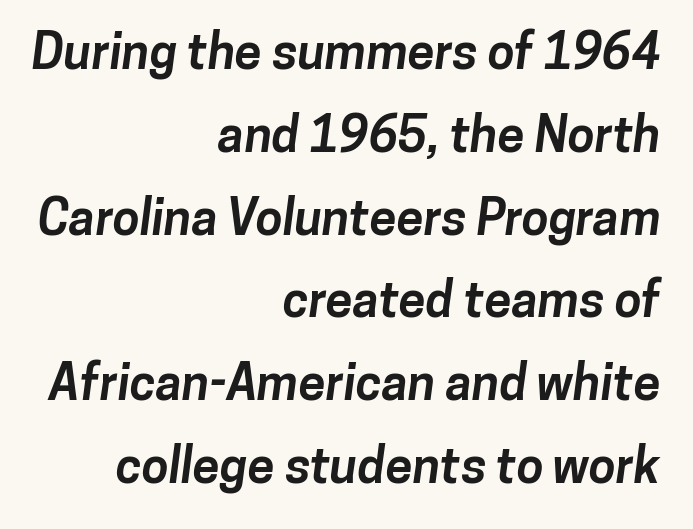
Q: Is the text bold? A: Yes.
Q: Is the typeface a serif or a sans-serif typeface? A: Sans-serif.
Q: Is the text underlined? A: No.
Q: How is the paragraph aligned? A: Right-aligned.
Q: Is the spacing between letters normal or unusually wide? A: Normal.
Q: Is the spacing between lines tight, normal or loose? A: Normal.
Q: Width (condensed, normal, or wide)? A: Normal.
Q: Stroke contrast? A: Low.
Q: x-height? A: Medium.
Q: Monospaced? A: No.
